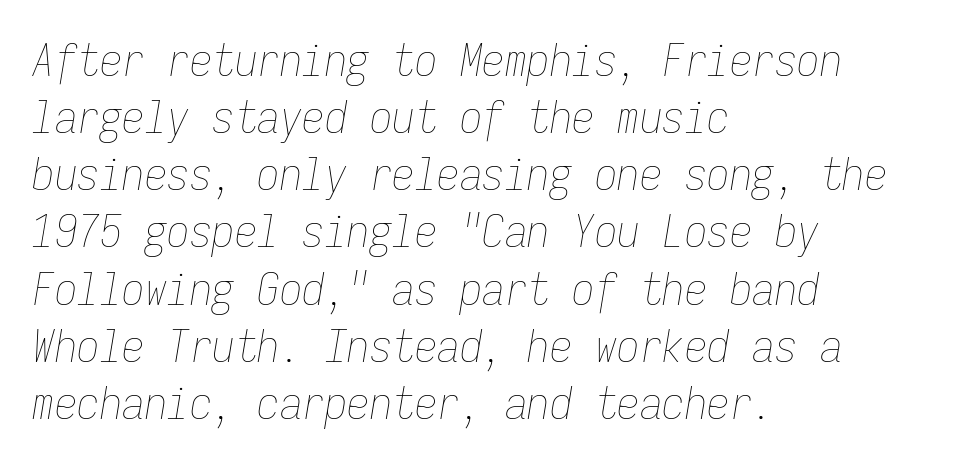
Q: Is the text bold? A: No.
Q: Is the text italic (slanted)? A: Yes, it leans right by about 9 degrees.
Q: Is the text underlined? A: No.
Q: How is the paragraph aligned? A: Left-aligned.
Q: Is the spacing between letters normal or unusually wide? A: Normal.
Q: Is the spacing between lines tight, normal or loose? A: Normal.
Q: Width (condensed, normal, or wide)? A: Condensed.
Q: Stroke contrast? A: Low.
Q: x-height? A: Medium.
Q: Monospaced? A: Yes.
